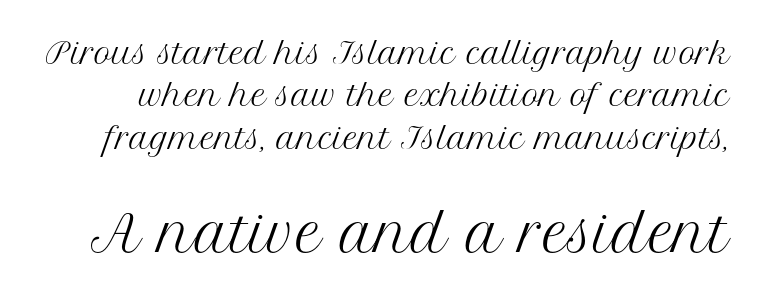
The image shows 50 px regular-weight serif type; set normal line spacing (1.46x), normal letter spacing, not underlined; the second (bottom) block is 1.72x larger; medium stroke contrast and a medium x-height.
